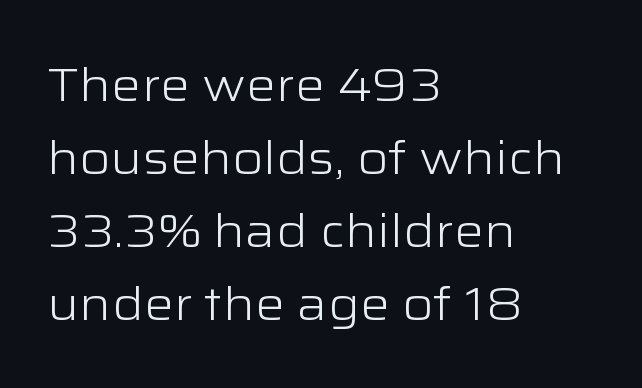
Q: Is the text bold? A: No.
Q: Is the text italic (slanted)? A: No, it is upright.
Q: Is the typeface a serif or a sans-serif typeface? A: Sans-serif.
Q: Is the text underlined? A: No.
Q: How is the paragraph aligned? A: Left-aligned.
Q: Is the spacing between letters normal or unusually wide? A: Normal.
Q: Is the spacing between lines tight, normal or loose? A: Normal.
Q: Width (condensed, normal, or wide)? A: Wide.
Q: Stroke contrast? A: Low.
Q: x-height? A: Medium.
Q: Monospaced? A: No.
